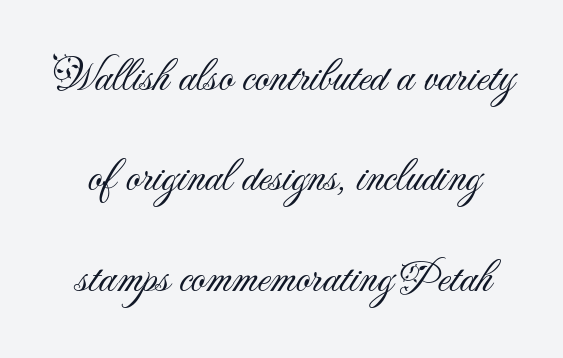
{"serif": "no", "bold": "no", "weight": "light", "width": "normal", "stroke_contrast": "medium", "x_height": "small", "monospaced": "no", "underline": "no", "line_spacing": "loose", "line_spacing_ratio": 2.23, "letter_spacing": "normal", "letter_spacing_em": 0.0, "glyph_px": 45}
